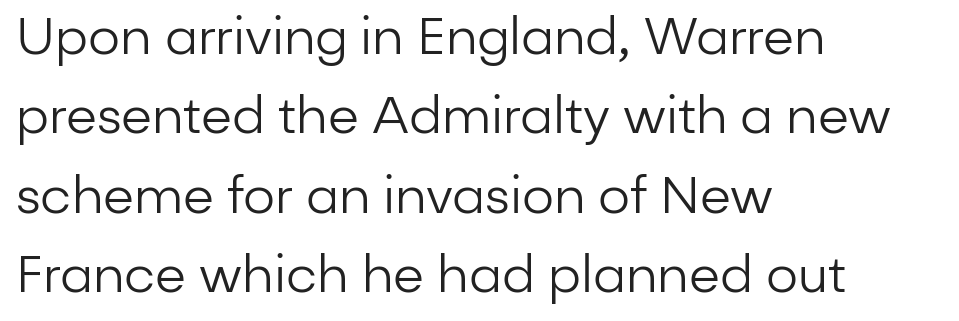
{"serif": "no", "italic": "no", "bold": "no", "weight": "regular", "width": "normal", "stroke_contrast": "low", "x_height": "medium", "monospaced": "no", "underline": "no", "align": "left", "line_spacing": "normal", "line_spacing_ratio": 1.59, "letter_spacing": "normal", "letter_spacing_em": 0.0, "glyph_px": 50}
